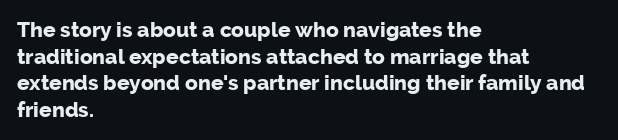
Q: Is the text bold? A: Yes.
Q: Is the text italic (slanted)? A: No, it is upright.
Q: Is the text underlined? A: No.
Q: How is the paragraph aligned? A: Left-aligned.
Q: Is the spacing between letters normal or unusually wide? A: Normal.
Q: Is the spacing between lines tight, normal or loose? A: Normal.
